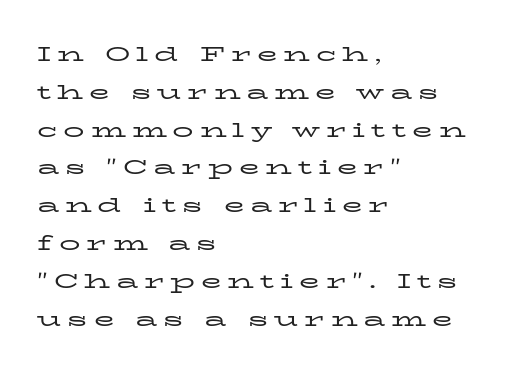
{"italic": "no", "bold": "no", "underline": "no", "align": "left", "line_spacing_ratio": 1.8, "letter_spacing": "wide", "letter_spacing_em": 0.28, "glyph_px": 21}
